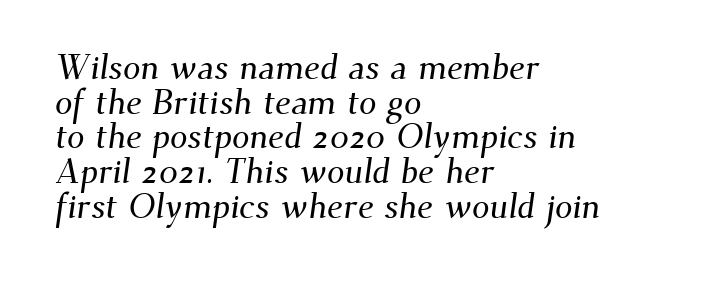
Q: Is the typeface a serif or a sans-serif typeface? A: Serif.
Q: Is the text underlined? A: No.
Q: How is the paragraph aligned? A: Left-aligned.
Q: Is the spacing between letters normal or unusually wide? A: Normal.
Q: Is the spacing between lines tight, normal or loose? A: Tight.
Q: Width (condensed, normal, or wide)? A: Normal.
Q: Stroke contrast? A: Medium.
Q: x-height? A: Small.
Q: Monospaced? A: No.
